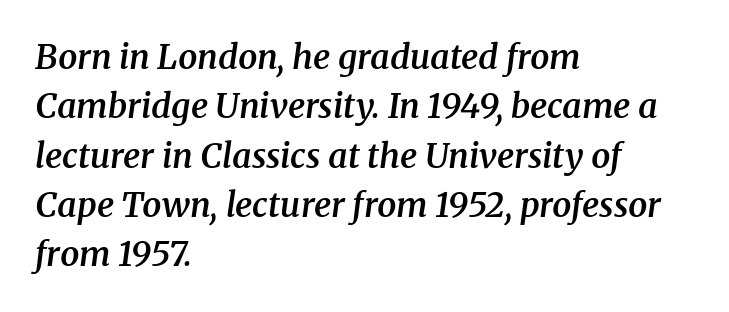
The image shows 34 px semibold serif type, italic (leaning right); set left-aligned, normal line spacing (1.45x), normal letter spacing, not underlined; medium stroke contrast and a medium x-height.
